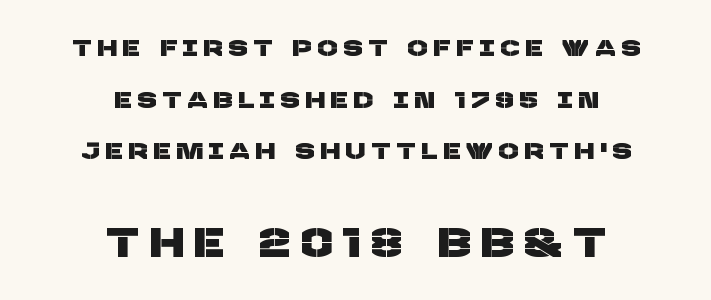
Q: Is the typeface a serif or a sans-serif typeface? A: Sans-serif.
Q: Is the text underlined? A: No.
Q: How is the paragraph aligned? A: Centered.
Q: Is the spacing between letters normal or unusually wide? A: Unusually wide.
Q: Is the spacing between lines tight, normal or loose? A: Loose.
Q: Which block of text is set in a larger size, the first (top) or the second (bottom)? A: The second (bottom) one.
Q: Width (condensed, normal, or wide)? A: Normal.
Q: Stroke contrast? A: Low.
Q: x-height? A: Large.
Q: Monospaced? A: No.
